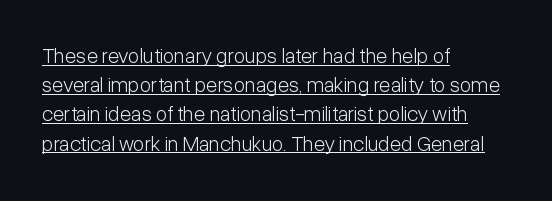
Style check: upright. If you drew a ruler down the left edge, every line would touch it. Each new line begins a customary step beneath the previous one. No chunkiness to these letters — they're not bold. The rendering keeps characters at their native spacing. The lettering is marked with a stroke running underneath it.
